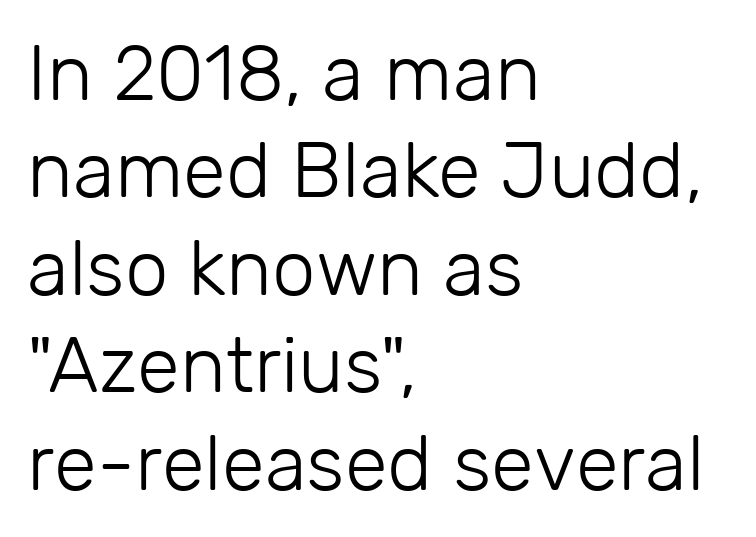
The area under the type is left untouched. The horizontal fit of the characters is conventional and even. The typeface has the unassuming heft of standard copy or less. This block has exactly the height ordinary leading produces. Note the varied advance widths — an 'i' is clearly narrower than an 'm'. Leftover space on each line is placed entirely after the last word.
